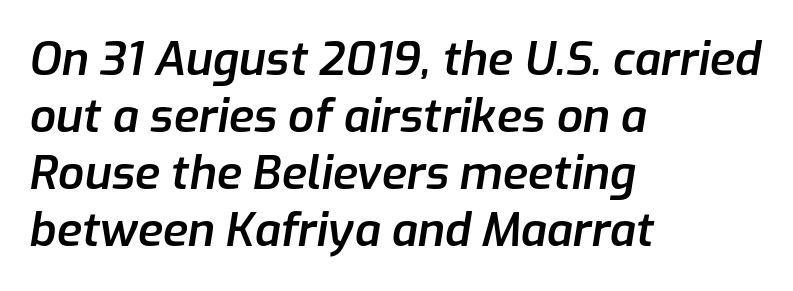
The image shows 46 px semibold type, italic (leaning right); set left-aligned, line spacing 1.24x, normal letter spacing, not underlined; low stroke contrast and a medium x-height.
